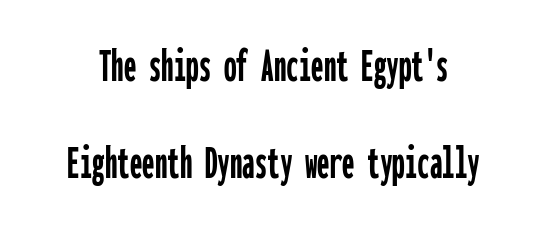
The gaps between neighbouring characters are ordinary and unremarkable. Think of a typewriter: that constant character pitch is what you see here. The words here are not underlined. Is there any slant? The stems are plumb.
